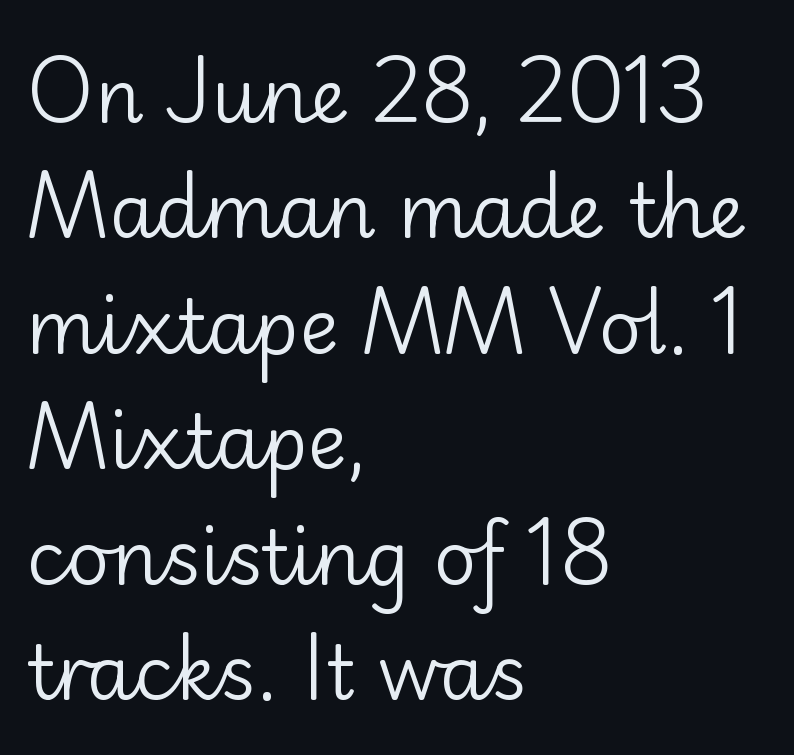
Q: Is the text bold? A: No.
Q: Is the text italic (slanted)? A: No, it is upright.
Q: Is the typeface a serif or a sans-serif typeface? A: Sans-serif.
Q: Is the text underlined? A: No.
Q: How is the paragraph aligned? A: Left-aligned.
Q: Is the spacing between letters normal or unusually wide? A: Normal.
Q: Is the spacing between lines tight, normal or loose? A: Normal.
Q: Width (condensed, normal, or wide)? A: Normal.
Q: Stroke contrast? A: Low.
Q: x-height? A: Small.
Q: Monospaced? A: No.
